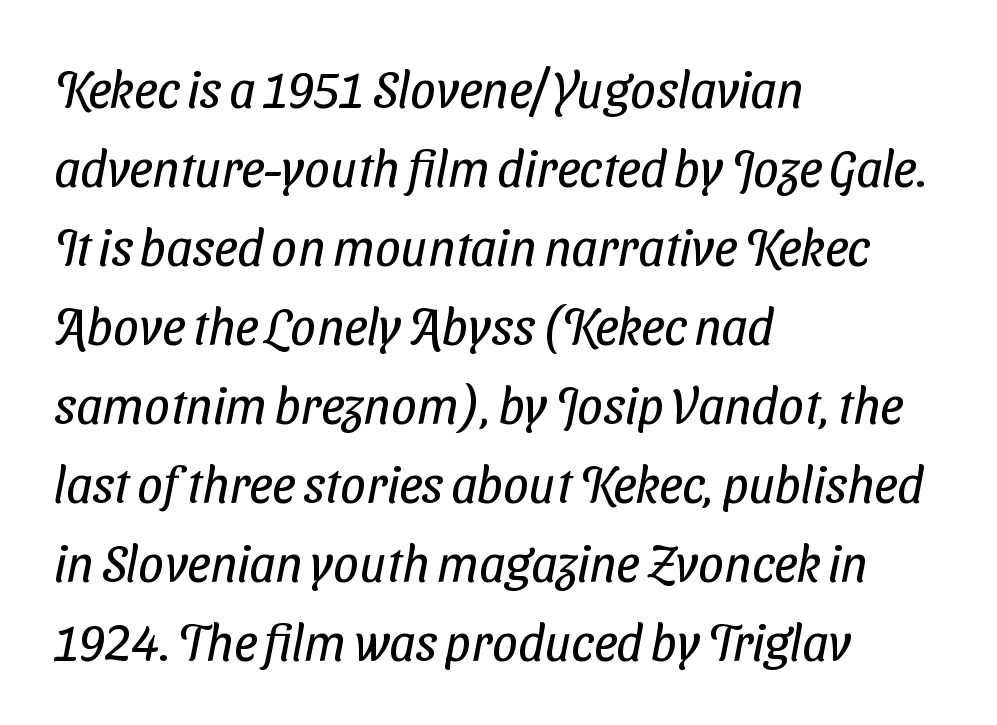
Q: Is the text bold? A: No.
Q: Is the typeface a serif or a sans-serif typeface? A: Sans-serif.
Q: Is the text underlined? A: No.
Q: How is the paragraph aligned? A: Left-aligned.
Q: Is the spacing between letters normal or unusually wide? A: Normal.
Q: Is the spacing between lines tight, normal or loose? A: Normal.
Q: Width (condensed, normal, or wide)? A: Condensed.
Q: Stroke contrast? A: Low.
Q: x-height? A: Medium.
Q: Monospaced? A: No.
